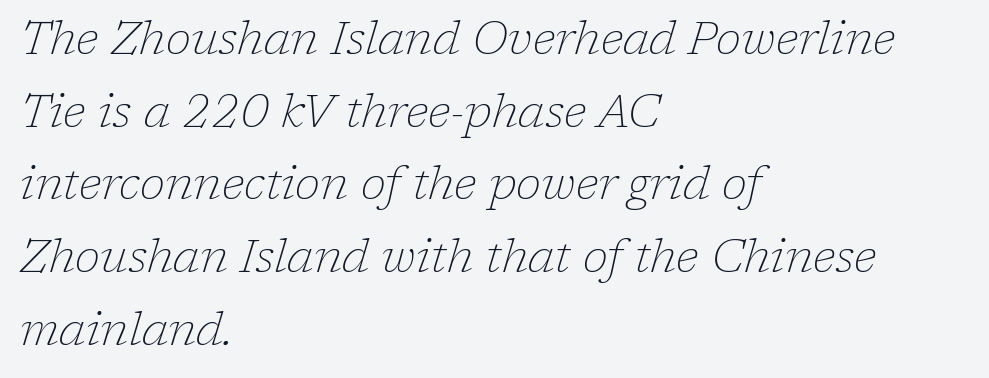
Q: Is the text bold? A: No.
Q: Is the text italic (slanted)? A: Yes, it leans right by about 17 degrees.
Q: Is the typeface a serif or a sans-serif typeface? A: Serif.
Q: Is the text underlined? A: No.
Q: How is the paragraph aligned? A: Left-aligned.
Q: Is the spacing between letters normal or unusually wide? A: Normal.
Q: Is the spacing between lines tight, normal or loose? A: Normal.
Q: Width (condensed, normal, or wide)? A: Normal.
Q: Stroke contrast? A: Low.
Q: x-height? A: Medium.
Q: Monospaced? A: No.
